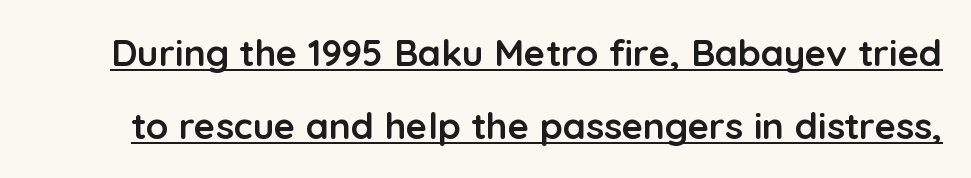
Q: Is the text bold? A: Yes.
Q: Is the text italic (slanted)? A: No, it is upright.
Q: Is the typeface a serif or a sans-serif typeface? A: Sans-serif.
Q: Is the text underlined? A: Yes.
Q: Is the spacing between letters normal or unusually wide? A: Normal.
Q: Is the spacing between lines tight, normal or loose? A: Loose.
Q: Width (condensed, normal, or wide)? A: Normal.
Q: Stroke contrast? A: Low.
Q: x-height? A: Medium.
Q: Monospaced? A: No.
